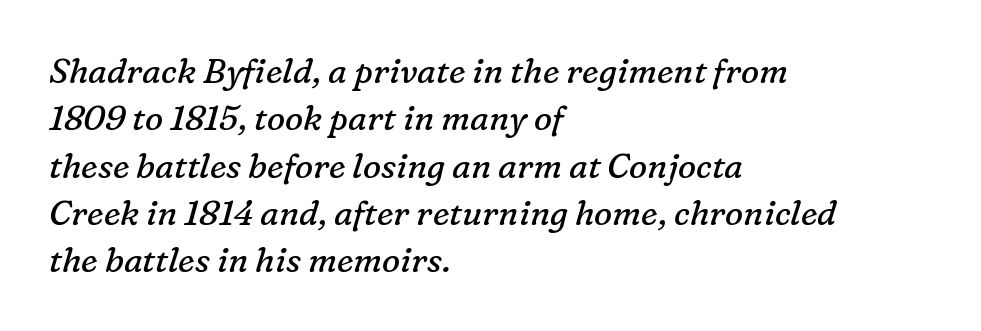
Each new line begins a customary step beneath the previous one. A bare baseline throughout the passage. If you drew a ruler down the left edge, every line would touch it. No extra ink here — the face is not bold. These lines are rendered in a variable-pitch font.
